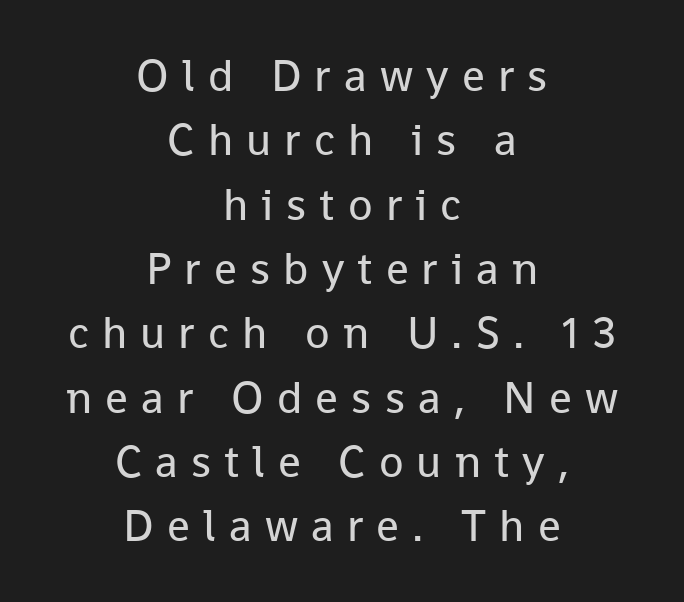
The image shows 45 px regular-weight sans-serif type, upright; set centered, normal line spacing (1.43x), unusually wide letter spacing (+0.29 em), not underlined; low stroke contrast and a medium x-height.
